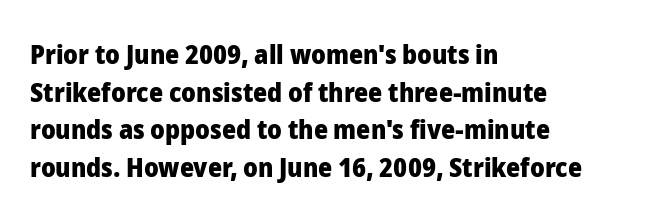
Its strokes are broad and dark, the hallmark of bold type. The letterforms sit shoulder to shoulder at normal distance. Horizontal alignment here is leftward, the default for most running prose. Each new line begins a customary step beneath the previous one. Has an underline been added? It has not. Characters remain perfectly vertical along every line.
